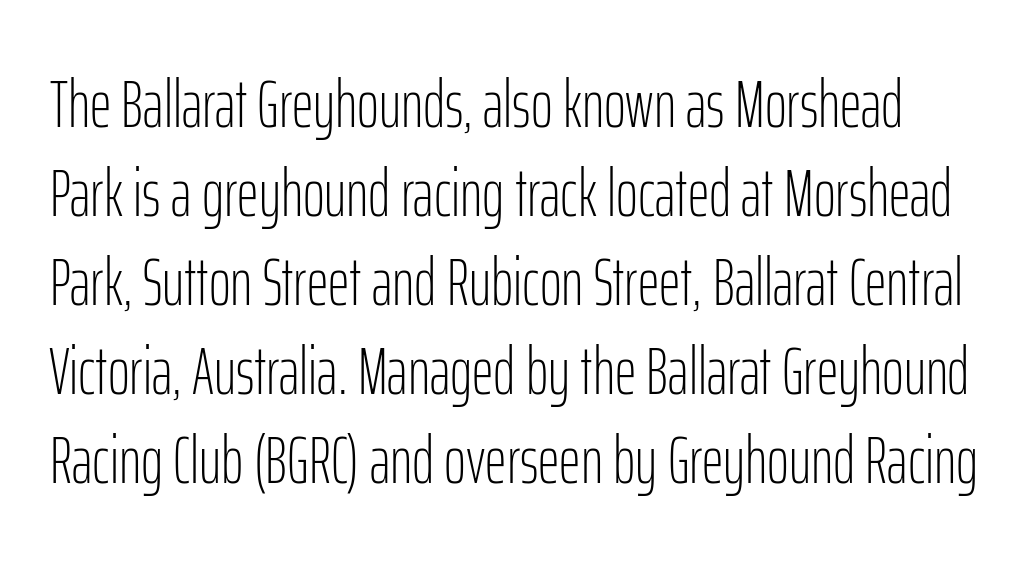
{"serif": "no", "italic": "no", "bold": "no", "weight": "light", "width": "condensed", "stroke_contrast": "low", "x_height": "medium", "monospaced": "no", "underline": "no", "line_spacing": "normal", "line_spacing_ratio": 1.33, "letter_spacing": "normal", "letter_spacing_em": 0.0, "glyph_px": 67}
